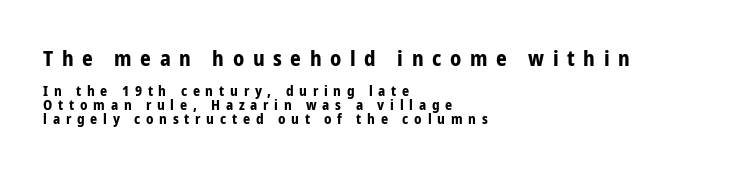
{"italic": "no", "bold": "yes", "underline": "no", "align": "left", "line_spacing": "tight", "line_spacing_ratio": 1.0, "letter_spacing": "wide", "letter_spacing_em": 0.41, "larger_block": "first", "size_ratio": 1.5, "glyph_px": 21}
